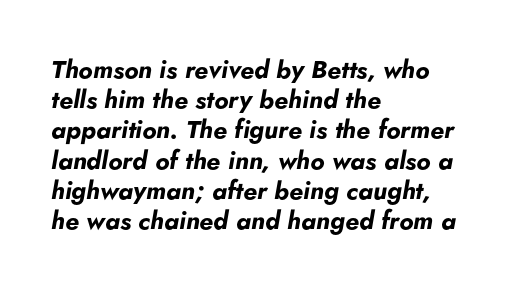
Q: Is the text bold? A: Yes.
Q: Is the text italic (slanted)? A: Yes, it leans right by about 5 degrees.
Q: Is the text underlined? A: No.
Q: How is the paragraph aligned? A: Left-aligned.
Q: Is the spacing between letters normal or unusually wide? A: Normal.
